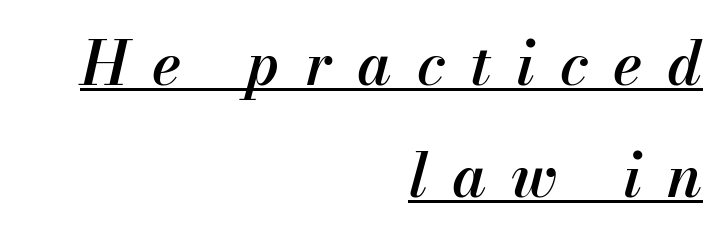
The specimen reads as italic at a glance. If you drew a ruler down the right edge, every line would touch it. Every word sits above its own underline. The letters advance in unequal steps, a hallmark of proportional type.
